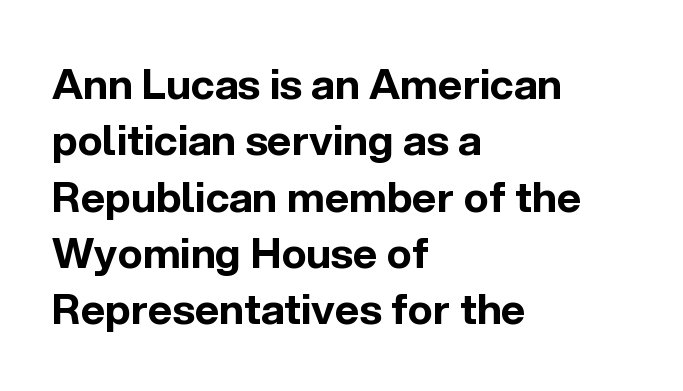
{"serif": "no", "italic": "no", "bold": "yes", "weight": "bold", "width": "normal", "x_height": "medium", "monospaced": "no", "underline": "no", "align": "left", "line_spacing": "normal", "line_spacing_ratio": 1.34, "letter_spacing": "normal", "letter_spacing_em": 0.0, "glyph_px": 42}
